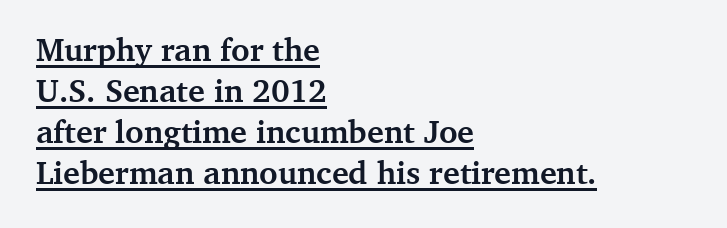
Yep, those are serifs on the letters. Designer's note — italics off, roman on. Leftover space on each line is placed entirely after the last word. The rendering uses natural spacing where letterforms have individual widths. The lettering is marked with a stroke running underneath it.
